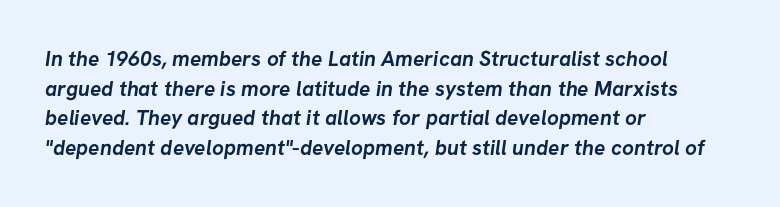
The image shows 21 px bold type; set left-aligned, normal line spacing (1.41x), normal letter spacing, not underlined.
